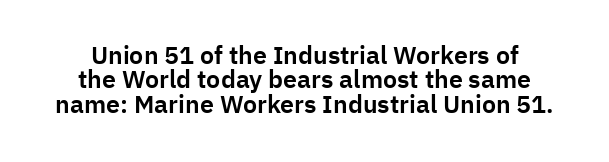
{"italic": "no", "underline": "no", "align": "center", "line_spacing": "tight", "line_spacing_ratio": 0.98, "letter_spacing": "normal", "letter_spacing_em": 0.0, "glyph_px": 25}
